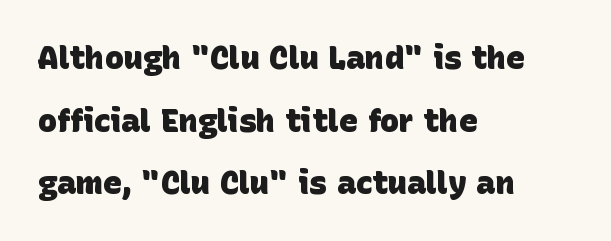
{"serif": "no", "bold": "yes", "weight": "heavy", "width": "normal", "stroke_contrast": "low", "x_height": "large", "monospaced": "no", "underline": "no", "align": "left", "line_spacing": "loose", "line_spacing_ratio": 1.96, "letter_spacing": "normal", "letter_spacing_em": 0.0, "glyph_px": 32}
